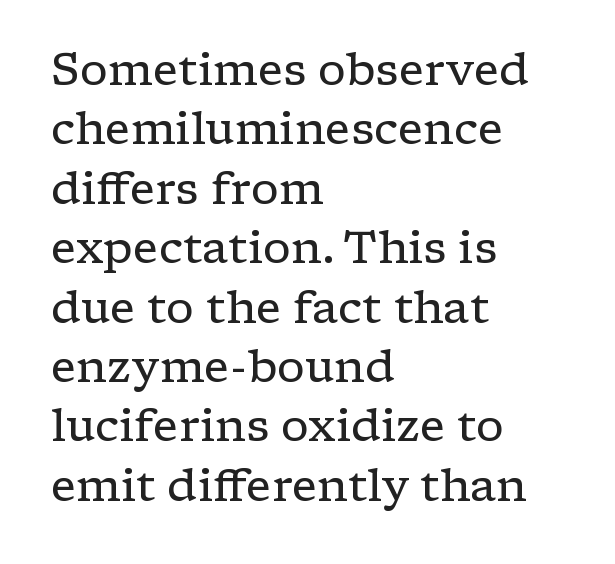
{"serif": "yes", "italic": "no", "bold": "no", "weight": "regular", "width": "wide", "stroke_contrast": "low", "x_height": "medium", "monospaced": "no", "underline": "no", "align": "left", "line_spacing": "normal", "line_spacing_ratio": 1.32, "letter_spacing": "normal", "letter_spacing_em": 0.0, "glyph_px": 45}
